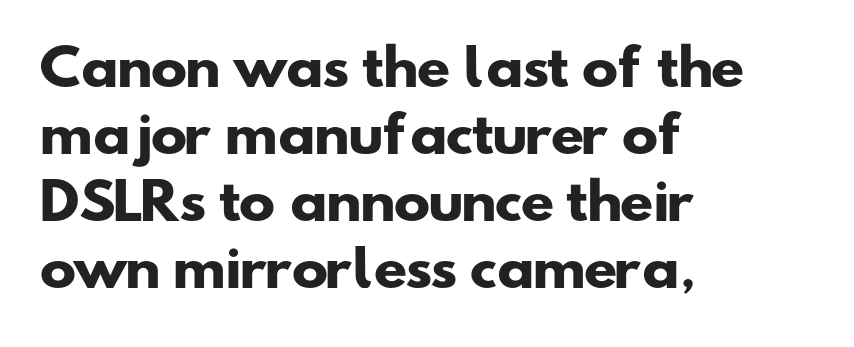
Nobody drew a line under any word here. Typographic density is high because the face is bold. Is this a fixed-width face? No — the glyphs have proportional, varying widths. Leading: standard.
